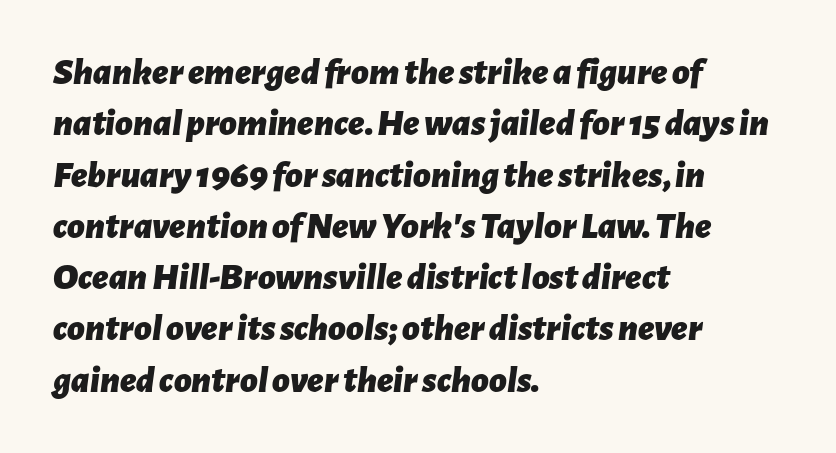
{"italic": "yes", "lean": "right", "slant_degrees": 7, "bold": "yes", "weight": "bold", "width": "normal", "stroke_contrast": "low", "x_height": "medium", "monospaced": "no", "underline": "no", "align": "left", "line_spacing": "normal", "line_spacing_ratio": 1.35, "letter_spacing": "normal", "letter_spacing_em": 0.0, "glyph_px": 38}
